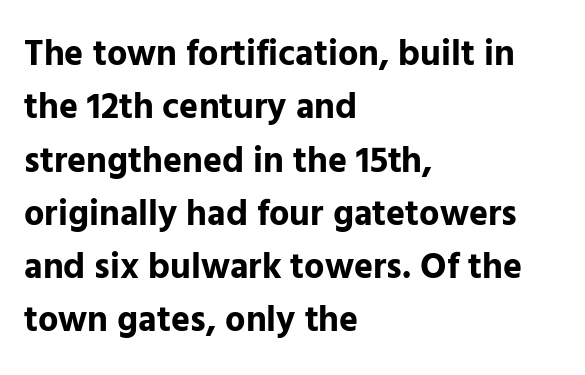
Q: Is the text bold? A: Yes.
Q: Is the text italic (slanted)? A: No, it is upright.
Q: Is the typeface a serif or a sans-serif typeface? A: Sans-serif.
Q: Is the text underlined? A: No.
Q: How is the paragraph aligned? A: Left-aligned.
Q: Is the spacing between letters normal or unusually wide? A: Normal.
Q: Is the spacing between lines tight, normal or loose? A: Normal.
Q: Width (condensed, normal, or wide)? A: Normal.
Q: Stroke contrast? A: Low.
Q: x-height? A: Medium.
Q: Monospaced? A: No.
